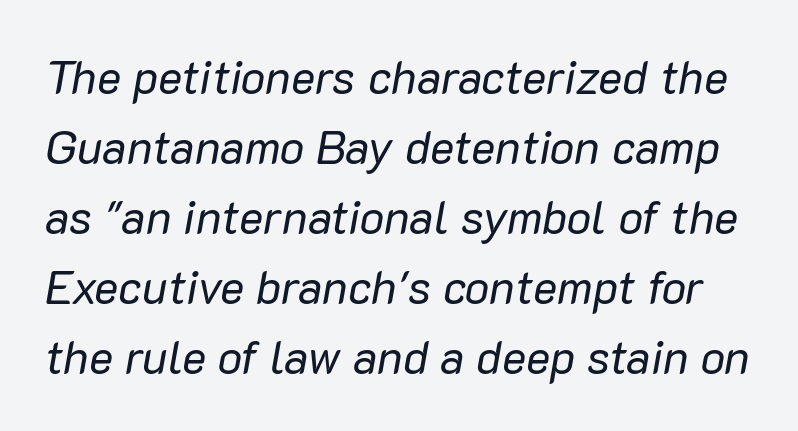
Q: Is the text bold? A: No.
Q: Is the text italic (slanted)? A: Yes, it leans right by about 10 degrees.
Q: Is the text underlined? A: No.
Q: Is the spacing between letters normal or unusually wide? A: Normal.
Q: Is the spacing between lines tight, normal or loose? A: Normal.
Q: Width (condensed, normal, or wide)? A: Normal.
Q: Stroke contrast? A: Low.
Q: x-height? A: Medium.
Q: Monospaced? A: No.
